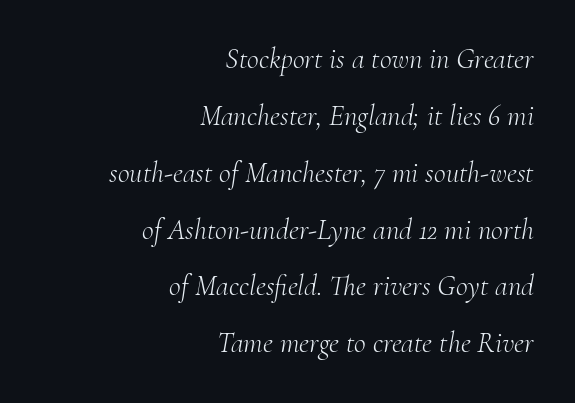
This sample uses an oblique cut, with every glyph tilted off the vertical. Nothing unusual about the tracking: characters are spaced as the font intends. The foot of each line stays bare and open. Varying glyph widths throughout — classic text-font behaviour. Stroke thickness stays within the range of a standard reading face or lighter.
